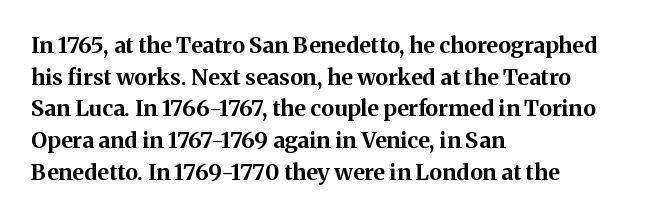
Beneath every word, the page is bare. Successive baselines arrive at the customary interval. It's the straight-up-and-down kind of type. Which margin do the lines hug? The left one — the right edge is uneven. Thick stems and heavy bowls — unmistakably bold.
